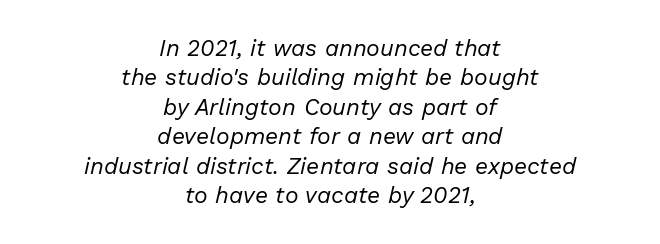
Q: Is the text bold? A: No.
Q: Is the text italic (slanted)? A: Yes, it leans right by about 13 degrees.
Q: Is the text underlined? A: No.
Q: How is the paragraph aligned? A: Centered.
Q: Is the spacing between letters normal or unusually wide? A: Normal.
Q: Is the spacing between lines tight, normal or loose? A: Normal.
